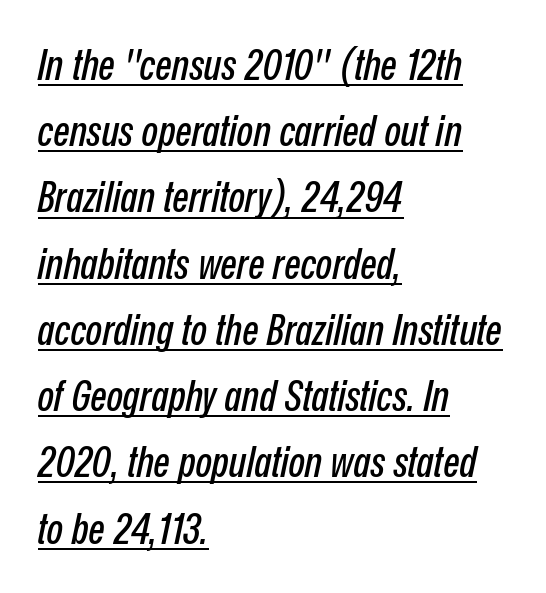
The image shows 43 px condensed type, italic (leaning right); set left-aligned, normal line spacing (1.54x), normal letter spacing, underlined; low stroke contrast and a medium x-height.
